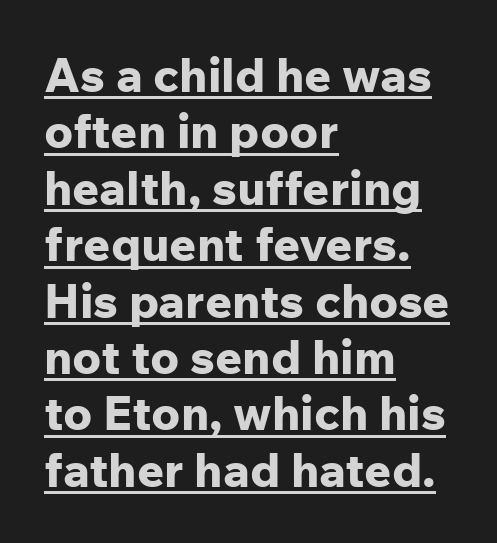
{"serif": "no", "italic": "no", "bold": "yes", "weight": "bold", "width": "normal", "stroke_contrast": "low", "x_height": "medium", "monospaced": "no", "underline": "yes", "align": "left", "line_spacing_ratio": 1.2, "letter_spacing": "normal", "letter_spacing_em": 0.0, "glyph_px": 47}
